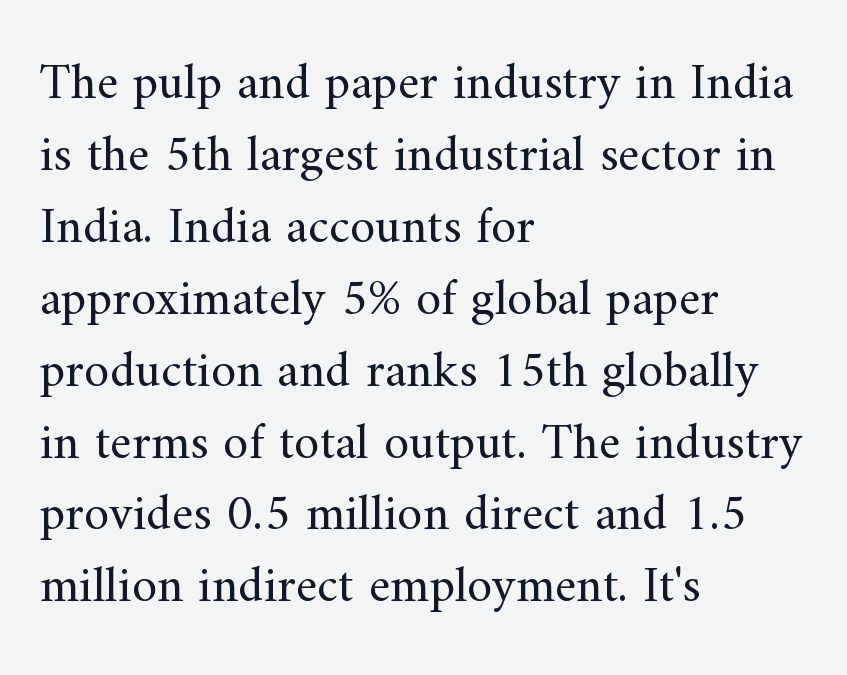
The letters stand upright; this is a roman face. Beneath every word, the page is bare. The weight tops out at a normal text grade. Each letter's strokes conclude with small projecting serifs. Line spacing here is normal. The setting favours the left margin, as ordinary paragraphs usually do.
